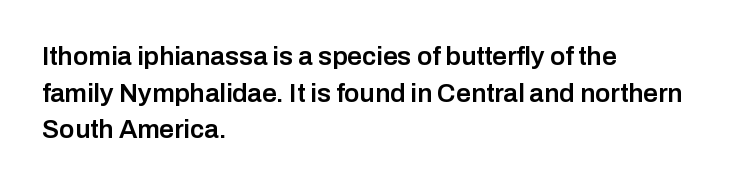
The image shows 26 px text type, upright; set left-aligned, normal line spacing (1.41x), normal letter spacing, not underlined.
